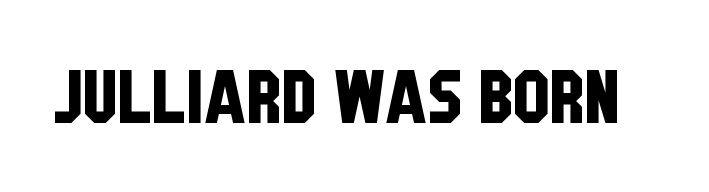
Q: Is the typeface a serif or a sans-serif typeface? A: Sans-serif.
Q: Is the text underlined? A: No.
Q: Is the spacing between letters normal or unusually wide? A: Normal.
Q: Width (condensed, normal, or wide)? A: Condensed.
Q: Stroke contrast? A: Low.
Q: x-height? A: Large.
Q: Monospaced? A: No.
